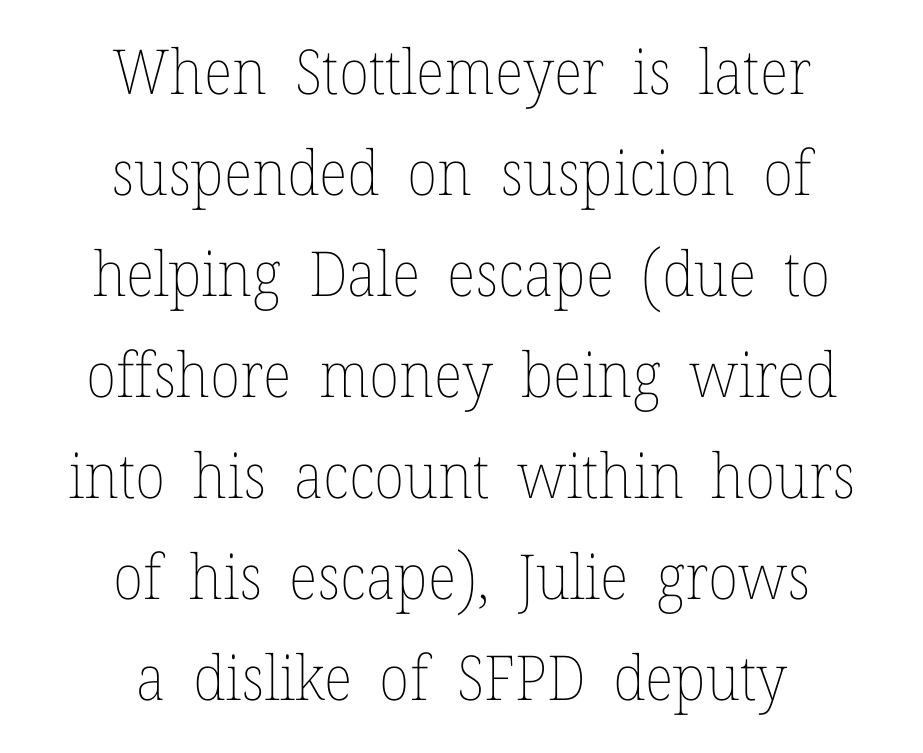
The image shows 62 px thin type, upright; set centered, normal line spacing (1.63x), normal letter spacing, not underlined; low stroke contrast and a medium x-height.
